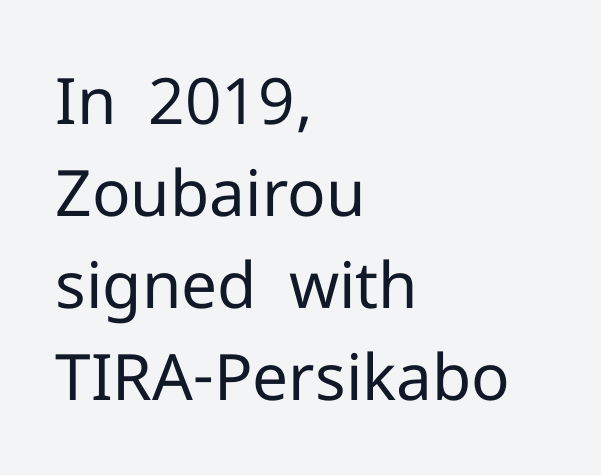
The compositor pushed each line to the left boundary. The horizontal fit of the characters is conventional and even. If you drew a line through each stem, it would be perfectly vertical. A typesetter would label this face a sans. Students, observe: this is what conventionally led text looks like.
